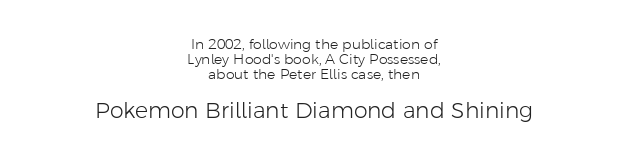
The image shows 22 px text type, upright; set centered, tight line spacing (1.08x), normal letter spacing, not underlined; the second (bottom) block is 1.57x larger.
